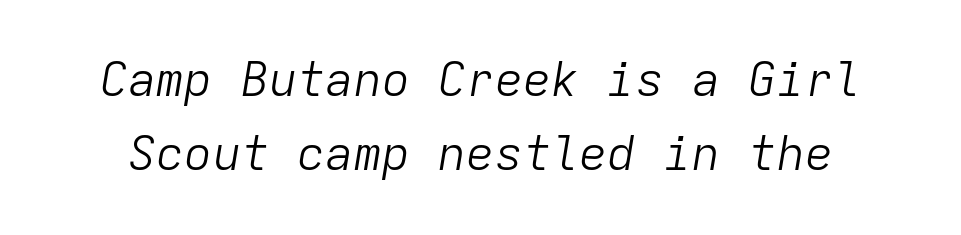
{"italic": "yes", "lean": "right", "slant_degrees": 9, "bold": "no", "weight": "light", "width": "normal", "stroke_contrast": "low", "x_height": "medium", "monospaced": "yes", "underline": "no", "line_spacing": "normal", "line_spacing_ratio": 1.58, "letter_spacing": "normal", "letter_spacing_em": 0.0, "glyph_px": 47}
